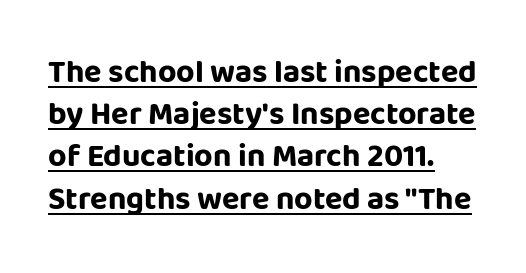
The image shows 32 px bold sans-serif type, upright; set left-aligned, normal line spacing (1.32x), normal letter spacing, underlined; low stroke contrast and a large x-height.
